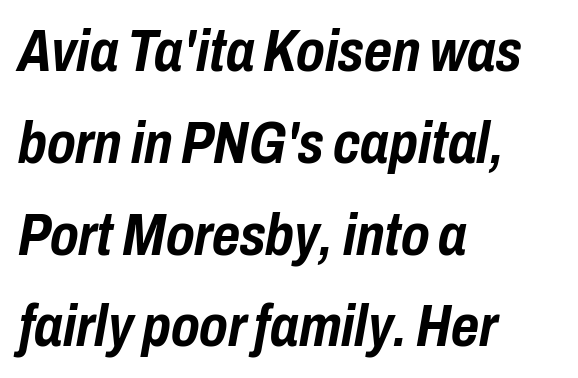
The image shows 60 px semibold, condensed type, italic (leaning right); set left-aligned, normal line spacing (1.53x), normal letter spacing, not underlined; low stroke contrast and a medium x-height.
